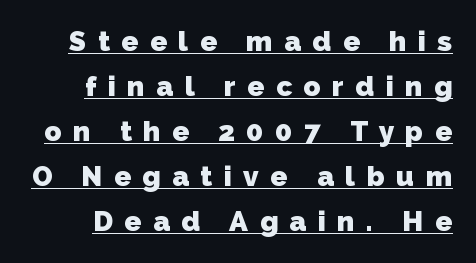
Display-style spreading of the glyphs; the letterfit is very open. Character widths vary here, with narrow letters taking less room than wide ones. Is this a sans? Yes — the strokes have no serifs. Does the weight exceed regular? Yes, all the way to bold. Somebody hit Ctrl+U on this one — the words are underlined.
